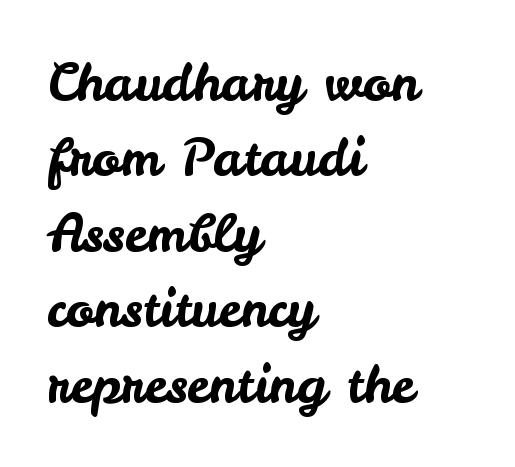
The image shows 52 px sans-serif type; set left-aligned, normal line spacing (1.45x), normal letter spacing, not underlined; low stroke contrast and a small x-height.
